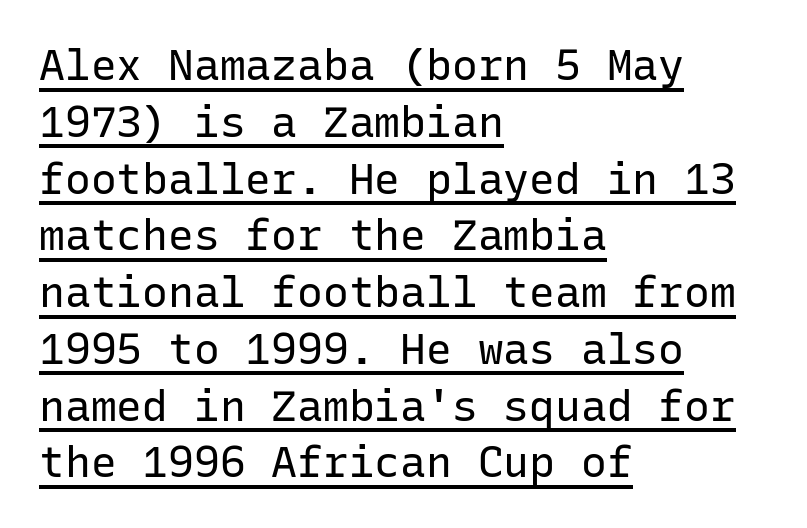
Each letter, wide or thin by design, is forced into the same width here. Nobody touched the tracking dial on this one. Typographically, this falls in the sans-serif category. A light-to-regular cut is what we see here.
